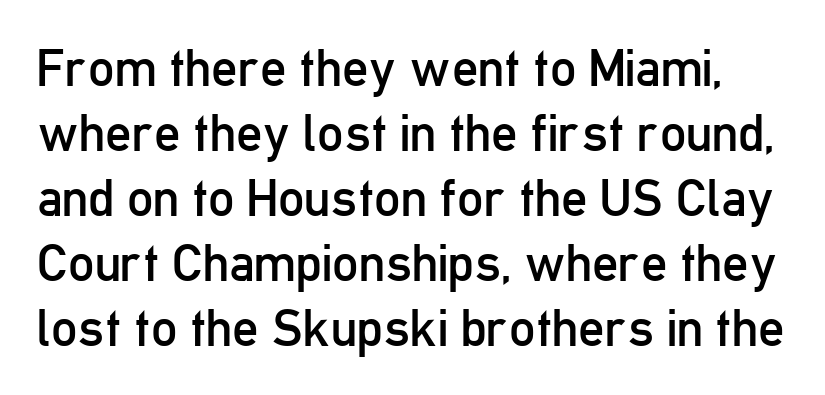
Does the lettering tilt? It doesn't — this is upright. There is no visible air inserted between adjacent glyphs. No heavy texture on the line: the type isn't bold. Spacing verdict: proportional, widths tailored to each character.
